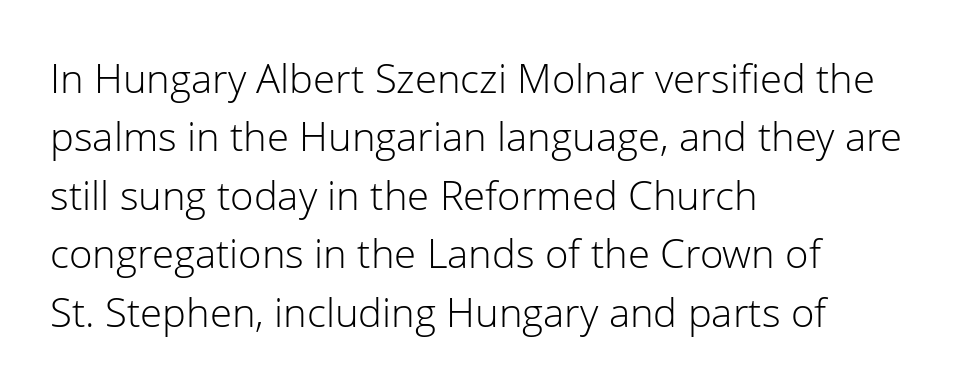
Q: Is the text bold? A: No.
Q: Is the text italic (slanted)? A: No, it is upright.
Q: Is the typeface a serif or a sans-serif typeface? A: Sans-serif.
Q: Is the text underlined? A: No.
Q: How is the paragraph aligned? A: Left-aligned.
Q: Is the spacing between letters normal or unusually wide? A: Normal.
Q: Is the spacing between lines tight, normal or loose? A: Normal.
Q: Width (condensed, normal, or wide)? A: Normal.
Q: Stroke contrast? A: Low.
Q: x-height? A: Medium.
Q: Monospaced? A: No.
